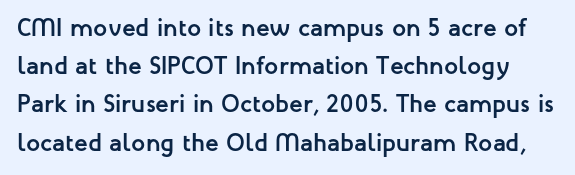
{"italic": "no", "bold": "yes", "underline": "no", "line_spacing": "normal", "line_spacing_ratio": 1.53, "letter_spacing": "normal", "letter_spacing_em": 0.0, "glyph_px": 25}
